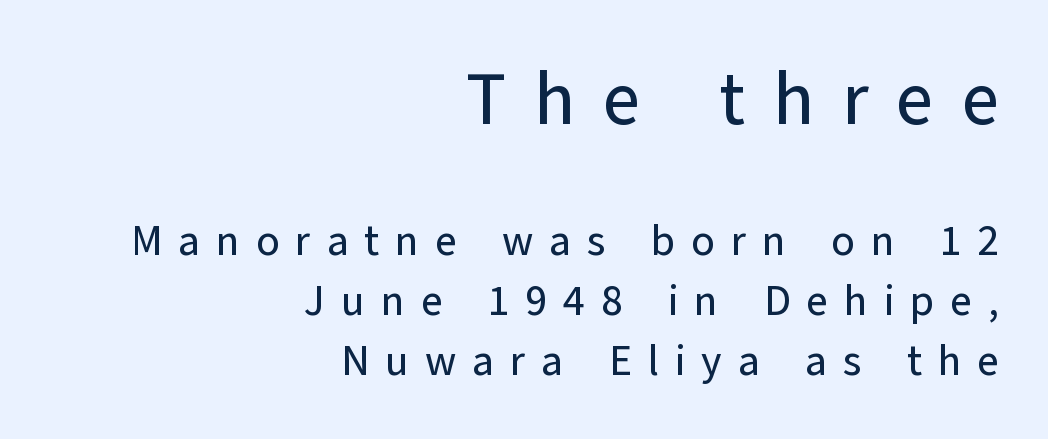
{"serif": "no", "italic": "no", "width": "normal", "stroke_contrast": "low", "x_height": "medium", "monospaced": "no", "underline": "no", "align": "right", "line_spacing": "normal", "line_spacing_ratio": 1.43, "letter_spacing": "wide", "letter_spacing_em": 0.38, "larger_block": "first", "size_ratio": 1.74, "glyph_px": 73}
